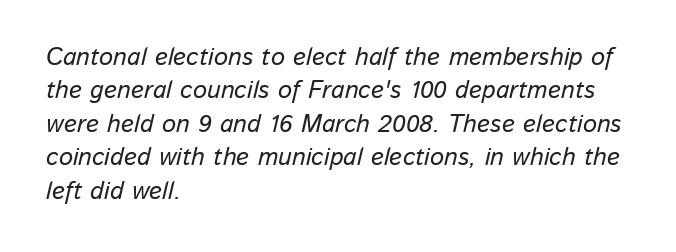
The image shows 25 px text type, italic (leaning right); set left-aligned, normal line spacing (1.34x), normal letter spacing, not underlined.
